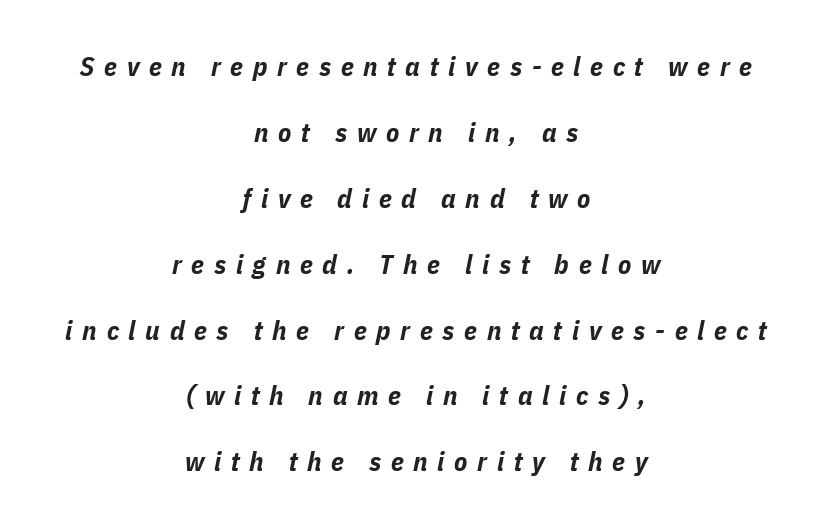
The whole block is typeset with a tilt. Any mark beneath the type? The region is blank. You'd pick this weight for a headline — it's a proper bold. Does the copy run flush right? No — it is centered line by line.
